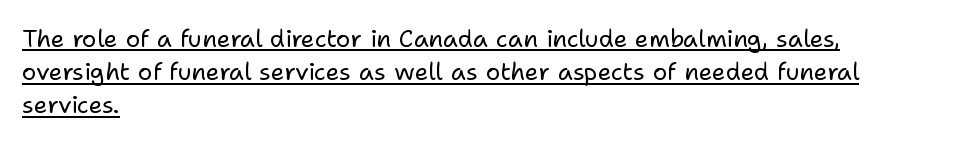
The strokes are not fattened; the text isn't bold. A classic flush-left, rag-right setting is used for this passage. Standard letterfit; no display-style spreading of the glyphs. The space between consecutive lines is moderate. Students, observe the line beneath the letters — that is underlining. Italic? Not at all — the glyphs are vertical.
